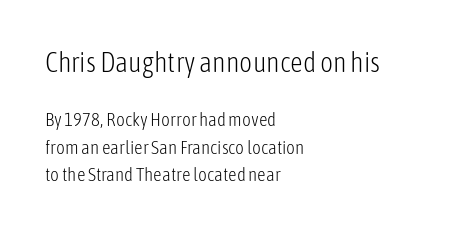
The image shows 28 px light, condensed sans-serif type, upright; set left-aligned, normal line spacing (1.45x), normal letter spacing, not underlined; the first (top) block is 1.47x larger; low stroke contrast and a medium x-height.
